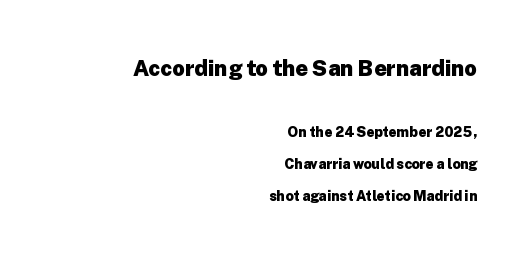
{"italic": "no", "bold": "yes", "underline": "no", "align": "right", "line_spacing": "loose", "line_spacing_ratio": 2.29, "letter_spacing": "normal", "letter_spacing_em": 0.0, "larger_block": "first", "size_ratio": 1.57, "glyph_px": 22}
